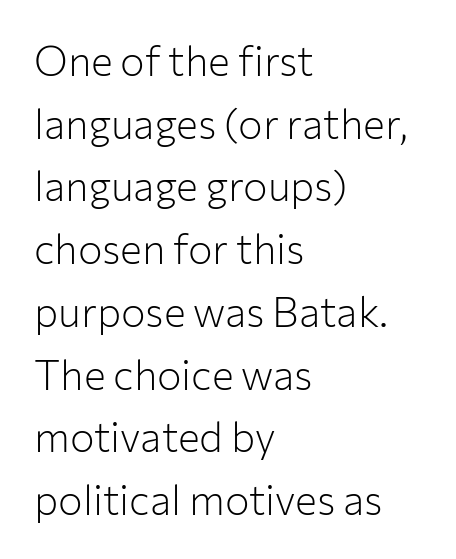
The image shows 41 px light sans-serif type, upright; set left-aligned, normal line spacing (1.53x), normal letter spacing, not underlined; low stroke contrast and a medium x-height.
